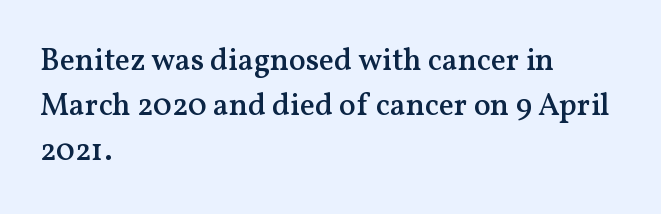
The image shows 31 px semibold serif type, upright; set left-aligned, normal line spacing (1.45x), normal letter spacing, not underlined; medium stroke contrast and a medium x-height.
